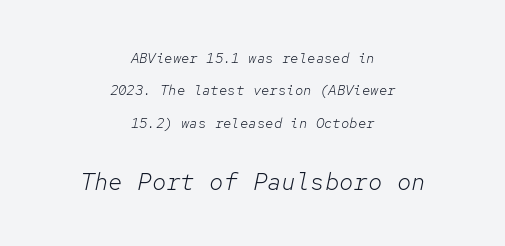
The image shows 24 px text type, italic (leaning right); set centered, loose line spacing (2.32x), normal letter spacing, not underlined; the second (bottom) block is 1.71x larger.
